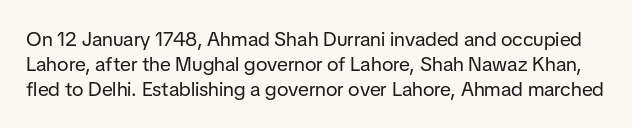
Q: Is the text bold? A: No.
Q: Is the text italic (slanted)? A: No, it is upright.
Q: Is the text underlined? A: No.
Q: Is the spacing between letters normal or unusually wide? A: Normal.
Q: Is the spacing between lines tight, normal or loose? A: Normal.
